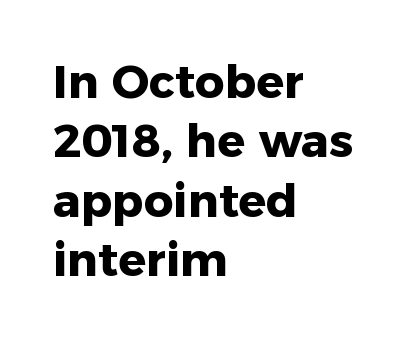
The block of text has a typical density, with ordinary space between rows. Looks like regular typesetting: each glyph gets only the width it needs. I'd describe the lettering as bold — thick and assertive. Posture: upright roman.
